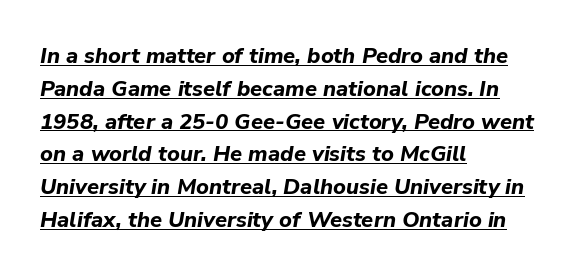
The rendering uses a bold face; every stroke is thick and dark. Somebody hit Ctrl+U on this one — the words are underlined. Caption: standard tracking, unaltered. Every character sits at an angle, as italics do. Reading down the column, the eye jumps a familiar distance to each next line. Where is the straight margin? On the left.
